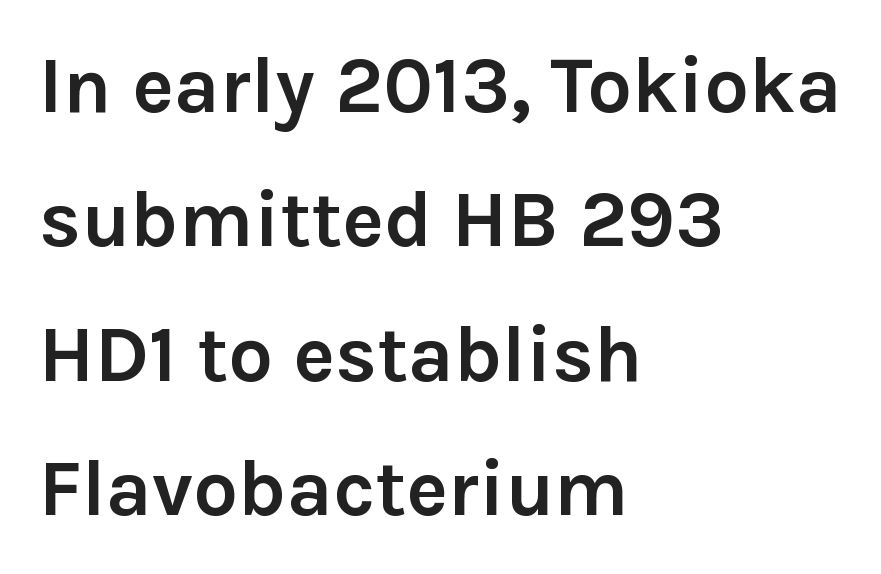
{"serif": "no", "italic": "no", "bold": "yes", "weight": "semibold", "width": "normal", "stroke_contrast": "low", "x_height": "medium", "monospaced": "no", "underline": "no", "align": "left", "line_spacing": "normal", "line_spacing_ratio": 1.7, "letter_spacing": "normal", "letter_spacing_em": 0.0, "glyph_px": 79}
